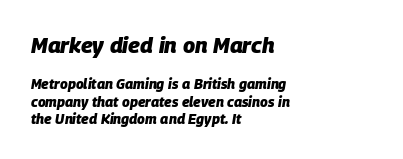
Q: Is the text bold? A: Yes.
Q: Is the text italic (slanted)? A: Yes, it leans right by about 9 degrees.
Q: Is the text underlined? A: No.
Q: How is the paragraph aligned? A: Left-aligned.
Q: Is the spacing between letters normal or unusually wide? A: Normal.
Q: Which block of text is set in a larger size, the first (top) or the second (bottom)? A: The first (top) one.
